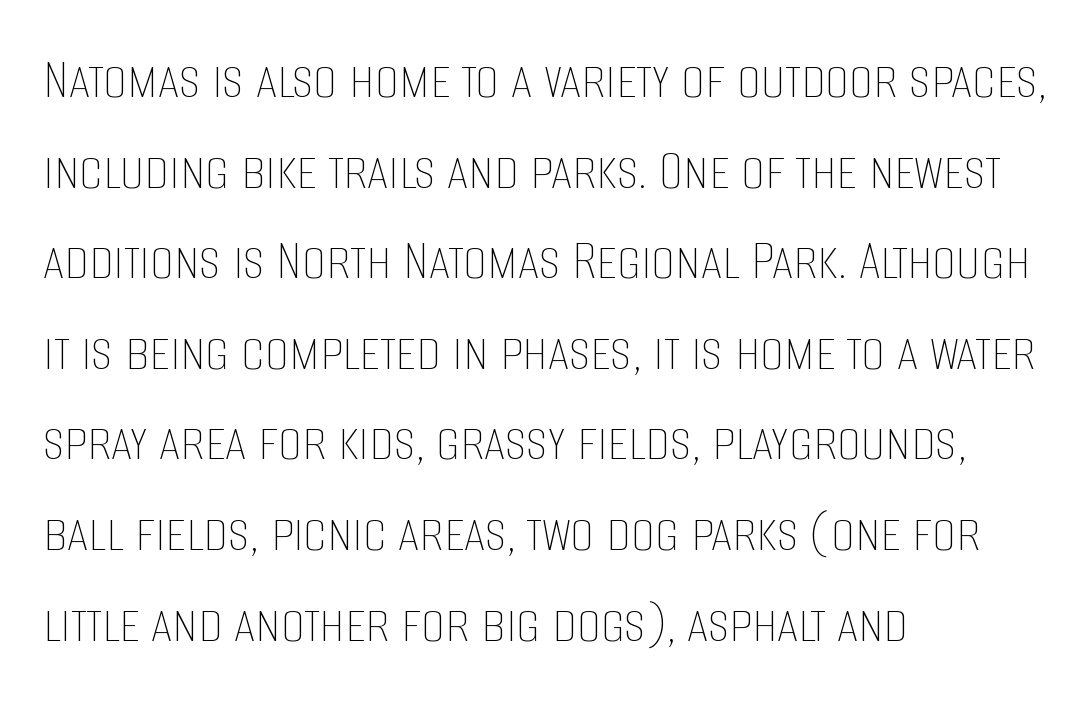
The image shows 60 px thin, condensed type, upright; set left-aligned, normal line spacing (1.51x), normal letter spacing, not underlined; low stroke contrast and a large x-height.
